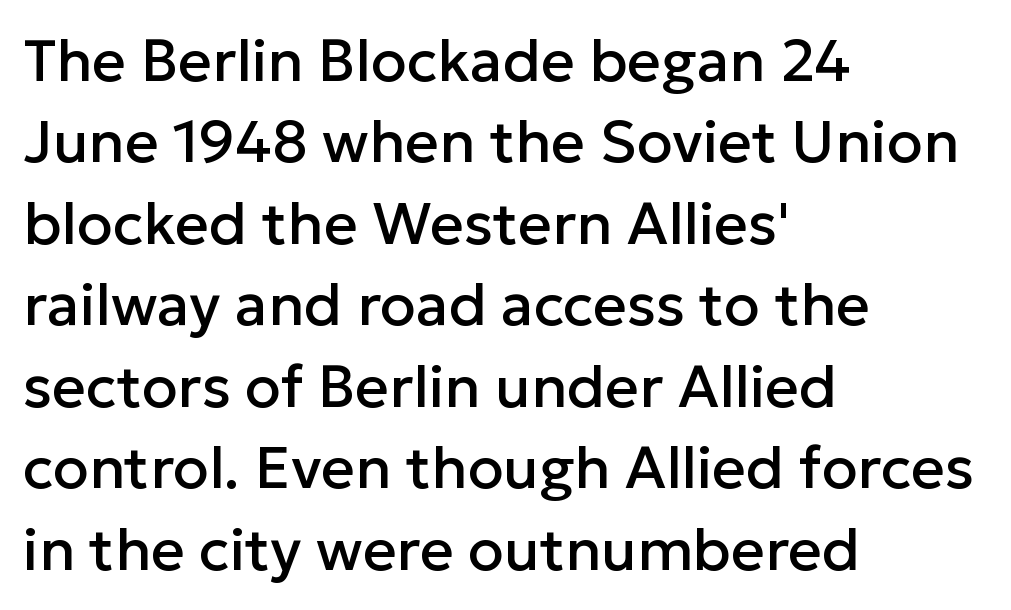
Q: Is the text italic (slanted)? A: No, it is upright.
Q: Is the typeface a serif or a sans-serif typeface? A: Sans-serif.
Q: Is the text underlined? A: No.
Q: How is the paragraph aligned? A: Left-aligned.
Q: Is the spacing between letters normal or unusually wide? A: Normal.
Q: Is the spacing between lines tight, normal or loose? A: Normal.
Q: Width (condensed, normal, or wide)? A: Normal.
Q: Stroke contrast? A: Low.
Q: x-height? A: Medium.
Q: Monospaced? A: No.
